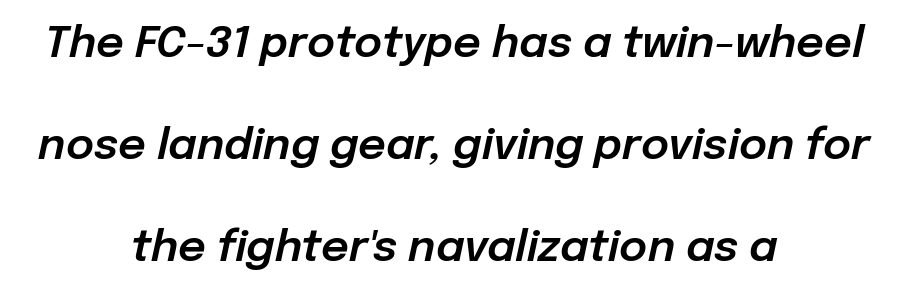
Q: Is the text italic (slanted)? A: Yes, it leans right by about 12 degrees.
Q: Is the text underlined? A: No.
Q: How is the paragraph aligned? A: Centered.
Q: Is the spacing between letters normal or unusually wide? A: Normal.
Q: Is the spacing between lines tight, normal or loose? A: Loose.
Q: Width (condensed, normal, or wide)? A: Normal.
Q: Stroke contrast? A: Low.
Q: x-height? A: Medium.
Q: Monospaced? A: No.
